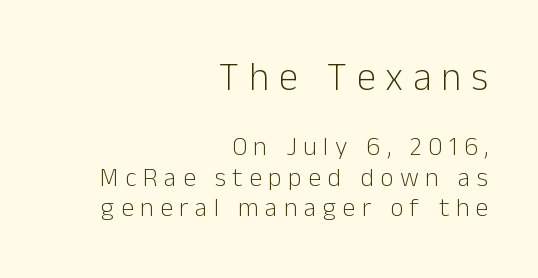
Type without underlining. Typographically, this falls in the sans-serif category. Reading down the block, your eye finds every line finishing at a fixed right position. The font sits on the lighter half of the weight spectrum, regular included. A typesetter would call this proportional, since set widths differ per character. Typesetter's note — upper block bumped up in size, lower block left smaller.
